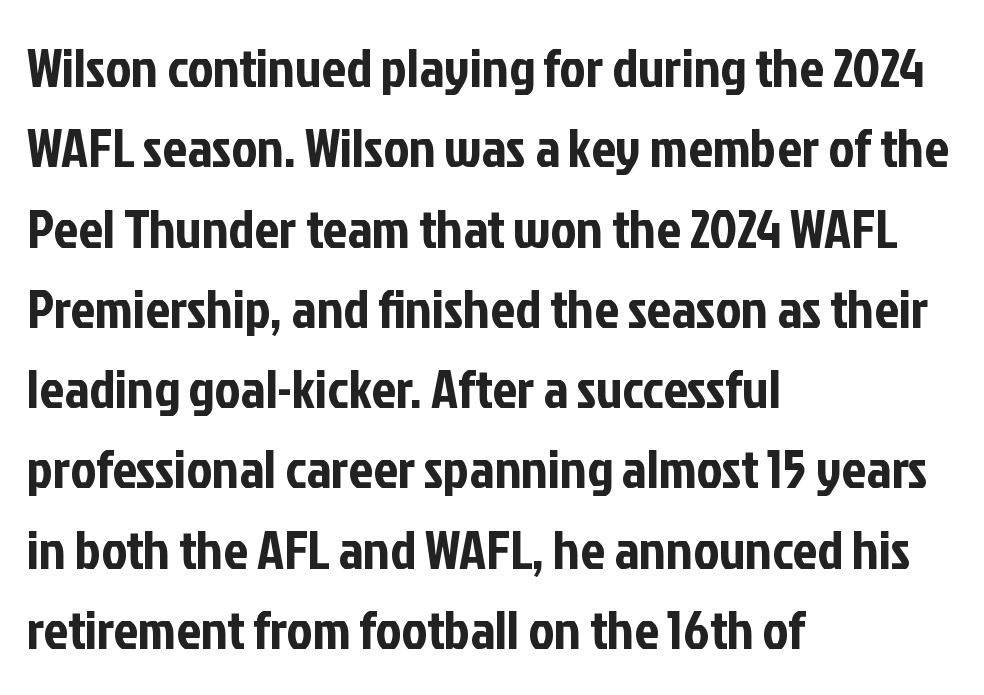
{"serif": "no", "italic": "no", "width": "condensed", "stroke_contrast": "low", "x_height": "medium", "monospaced": "no", "underline": "no", "align": "left", "line_spacing": "normal", "line_spacing_ratio": 1.46, "letter_spacing": "normal", "letter_spacing_em": 0.0, "glyph_px": 55}
